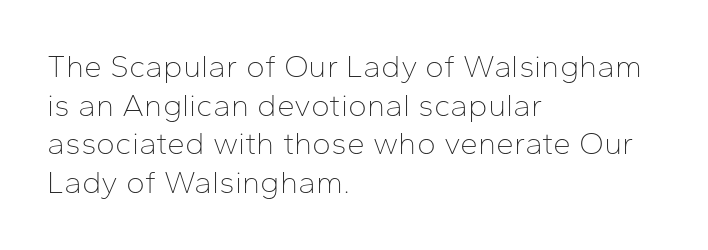
Q: Is the text bold? A: No.
Q: Is the text italic (slanted)? A: No, it is upright.
Q: Is the typeface a serif or a sans-serif typeface? A: Sans-serif.
Q: Is the text underlined? A: No.
Q: How is the paragraph aligned? A: Left-aligned.
Q: Is the spacing between letters normal or unusually wide? A: Normal.
Q: Width (condensed, normal, or wide)? A: Normal.
Q: Stroke contrast? A: Low.
Q: x-height? A: Medium.
Q: Monospaced? A: No.
